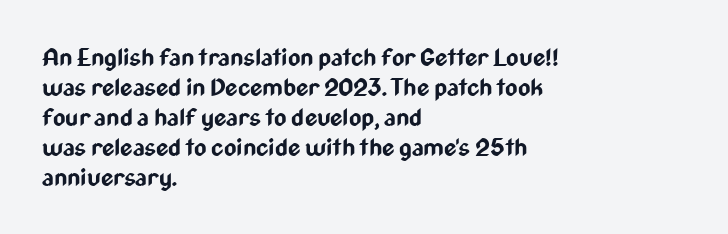
Q: Is the text bold? A: Yes.
Q: Is the text italic (slanted)? A: No, it is upright.
Q: Is the text underlined? A: No.
Q: How is the paragraph aligned? A: Left-aligned.
Q: Is the spacing between letters normal or unusually wide? A: Normal.
Q: Is the spacing between lines tight, normal or loose? A: Normal.
